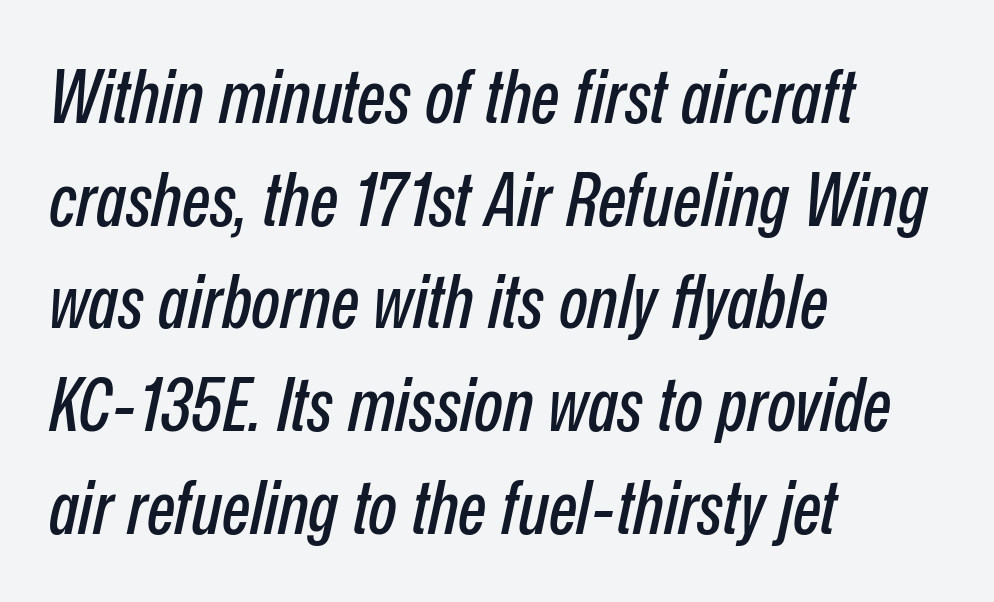
Q: Is the text italic (slanted)? A: Yes, it leans right by about 12 degrees.
Q: Is the text underlined? A: No.
Q: How is the paragraph aligned? A: Left-aligned.
Q: Is the spacing between letters normal or unusually wide? A: Normal.
Q: Is the spacing between lines tight, normal or loose? A: Normal.
Q: Width (condensed, normal, or wide)? A: Condensed.
Q: Stroke contrast? A: Low.
Q: x-height? A: Medium.
Q: Monospaced? A: No.
